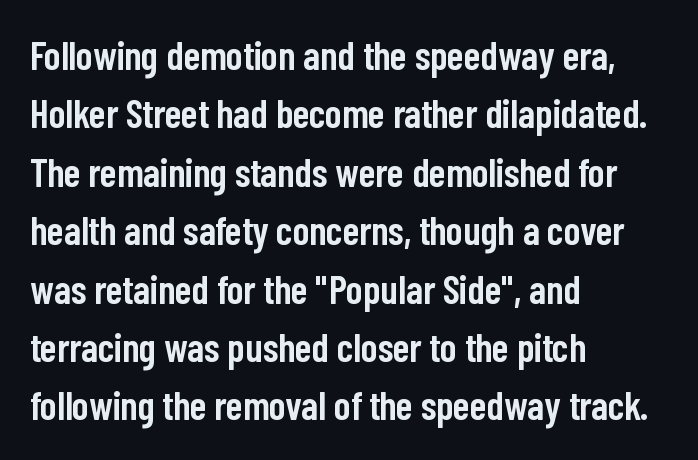
{"serif": "no", "italic": "no", "bold": "semi", "weight": "semibold", "width": "condensed", "stroke_contrast": "low", "x_height": "medium", "monospaced": "no", "underline": "no", "align": "left", "line_spacing": "normal", "line_spacing_ratio": 1.46, "letter_spacing": "normal", "letter_spacing_em": 0.0, "glyph_px": 40}
